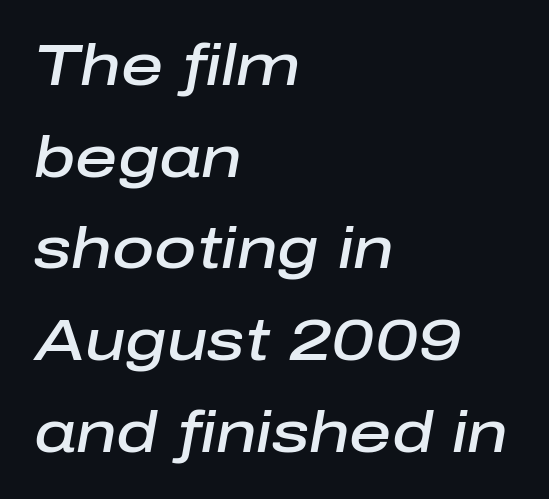
Q: Is the text bold? A: Semi-bold.
Q: Is the text italic (slanted)? A: Yes, it leans right by about 10 degrees.
Q: Is the text underlined? A: No.
Q: How is the paragraph aligned? A: Left-aligned.
Q: Is the spacing between letters normal or unusually wide? A: Normal.
Q: Is the spacing between lines tight, normal or loose? A: Normal.
Q: Width (condensed, normal, or wide)? A: Normal.
Q: Stroke contrast? A: Low.
Q: x-height? A: Medium.
Q: Monospaced? A: No.
